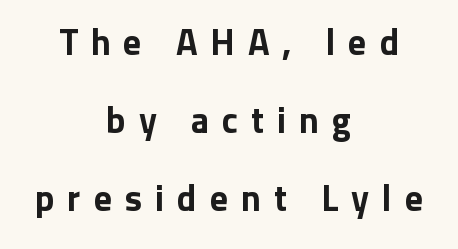
The image shows 36 px bold sans-serif type, upright; set centered, loose line spacing (2.17x), unusually wide letter spacing (+0.36 em), not underlined; low stroke contrast and a medium x-height.
